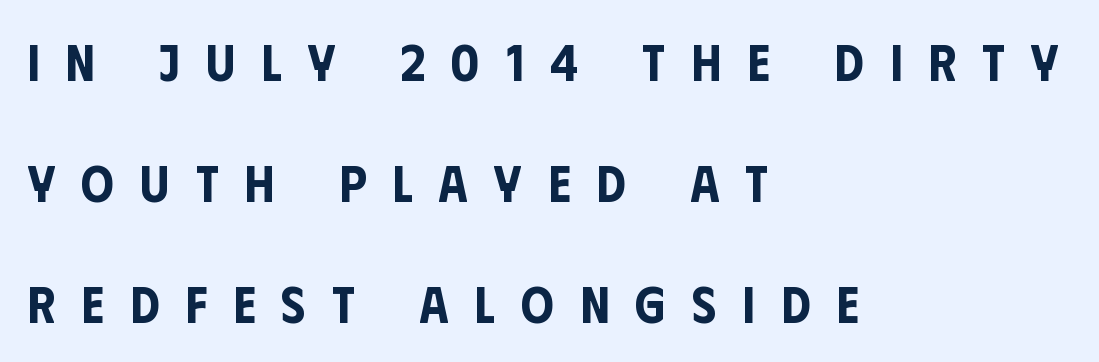
These lines were composed using upright roman letters. This sample has the flowing, uneven cadence of proportional lettering. Does the type have serifs? No, each stem ends abruptly. These lines are set flush left with a ragged right edge.
